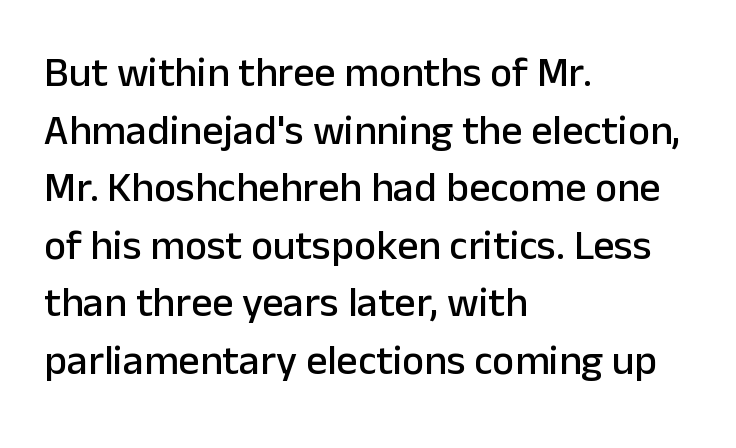
The glyphs are unaccompanied by any horizontal stroke below them. These lines were composed using upright roman letters. Here the designer chose a conventional face with non-uniform glyph widths. Stroke terminals: plain, sans-serif.
